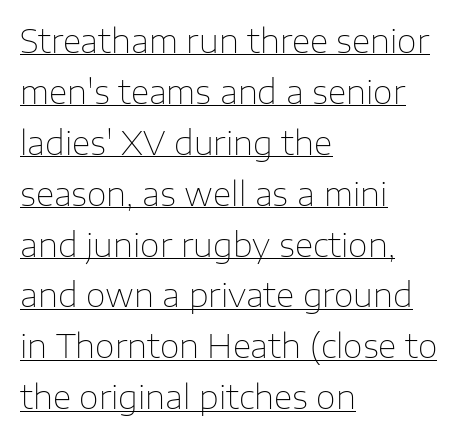
Q: Is the text bold? A: No.
Q: Is the text italic (slanted)? A: No, it is upright.
Q: Is the typeface a serif or a sans-serif typeface? A: Sans-serif.
Q: Is the text underlined? A: Yes.
Q: How is the paragraph aligned? A: Left-aligned.
Q: Is the spacing between letters normal or unusually wide? A: Normal.
Q: Is the spacing between lines tight, normal or loose? A: Normal.
Q: Width (condensed, normal, or wide)? A: Normal.
Q: Stroke contrast? A: Low.
Q: x-height? A: Medium.
Q: Monospaced? A: No.
